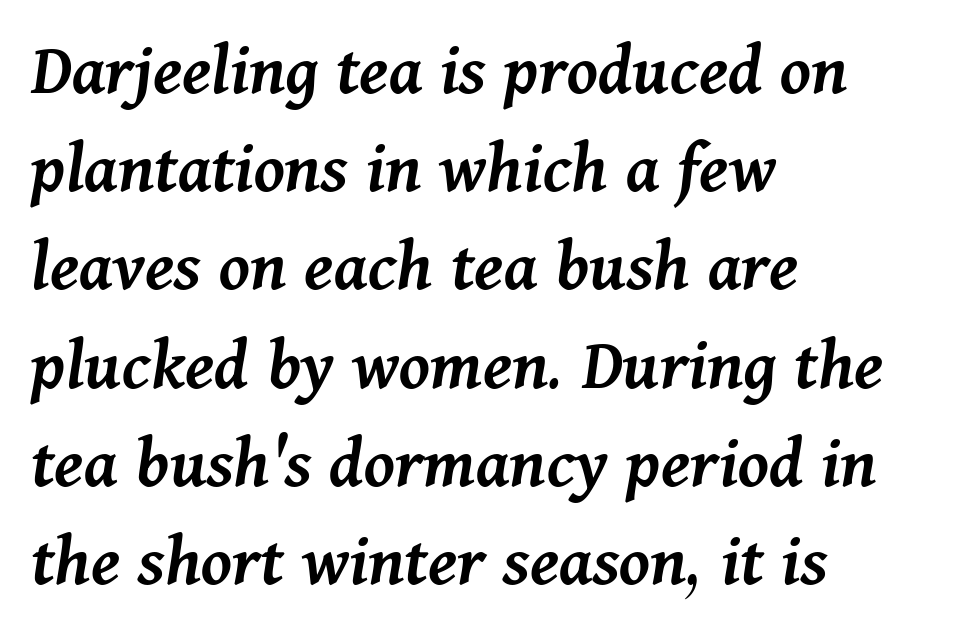
{"italic": "yes", "lean": "right", "slant_degrees": 11, "bold": "semi", "weight": "semibold", "width": "normal", "stroke_contrast": "medium", "x_height": "medium", "monospaced": "no", "underline": "no", "align": "left", "line_spacing": "normal", "line_spacing_ratio": 1.31, "letter_spacing": "normal", "letter_spacing_em": 0.0, "glyph_px": 75}
